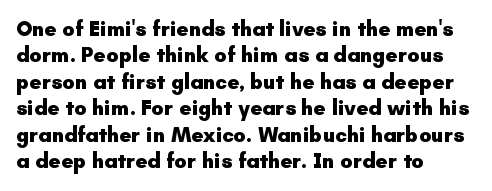
Q: Is the text bold? A: Yes.
Q: Is the text italic (slanted)? A: No, it is upright.
Q: Is the text underlined? A: No.
Q: How is the paragraph aligned? A: Left-aligned.
Q: Is the spacing between letters normal or unusually wide? A: Normal.
Q: Is the spacing between lines tight, normal or loose? A: Normal.
